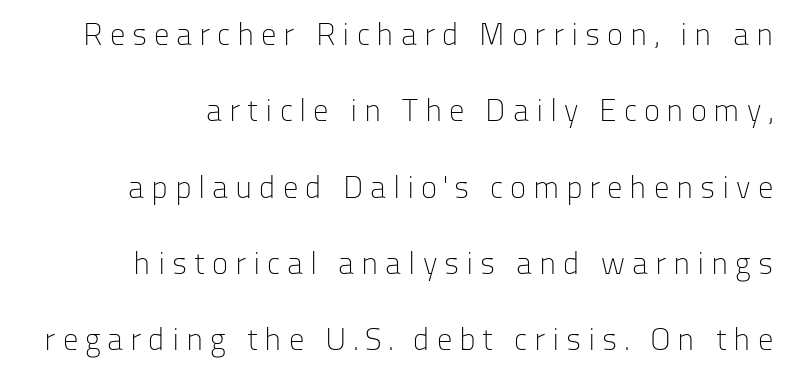
Q: Is the text bold? A: No.
Q: Is the text italic (slanted)? A: No, it is upright.
Q: Is the typeface a serif or a sans-serif typeface? A: Sans-serif.
Q: Is the text underlined? A: No.
Q: Is the spacing between letters normal or unusually wide? A: Unusually wide.
Q: Is the spacing between lines tight, normal or loose? A: Loose.
Q: Width (condensed, normal, or wide)? A: Normal.
Q: Stroke contrast? A: Low.
Q: x-height? A: Medium.
Q: Monospaced? A: No.
